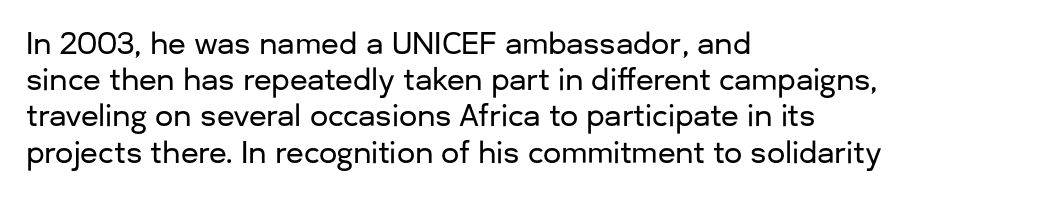
Q: Is the text italic (slanted)? A: No, it is upright.
Q: Is the typeface a serif or a sans-serif typeface? A: Sans-serif.
Q: Is the text underlined? A: No.
Q: How is the paragraph aligned? A: Left-aligned.
Q: Is the spacing between letters normal or unusually wide? A: Normal.
Q: Is the spacing between lines tight, normal or loose? A: Normal.
Q: Width (condensed, normal, or wide)? A: Normal.
Q: Stroke contrast? A: Low.
Q: x-height? A: Medium.
Q: Monospaced? A: No.
